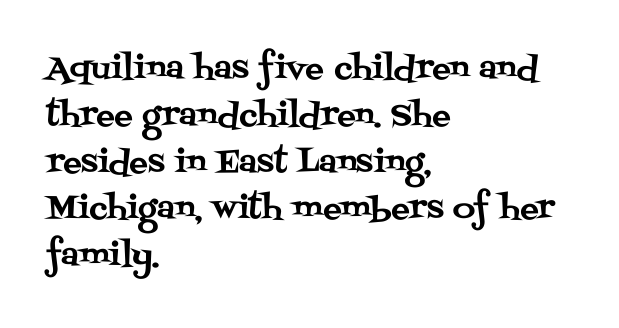
Q: Is the text italic (slanted)? A: No, it is upright.
Q: Is the typeface a serif or a sans-serif typeface? A: Serif.
Q: Is the text underlined? A: No.
Q: How is the paragraph aligned? A: Left-aligned.
Q: Is the spacing between letters normal or unusually wide? A: Normal.
Q: Is the spacing between lines tight, normal or loose? A: Normal.
Q: Width (condensed, normal, or wide)? A: Normal.
Q: Stroke contrast? A: Medium.
Q: x-height? A: Large.
Q: Monospaced? A: No.
